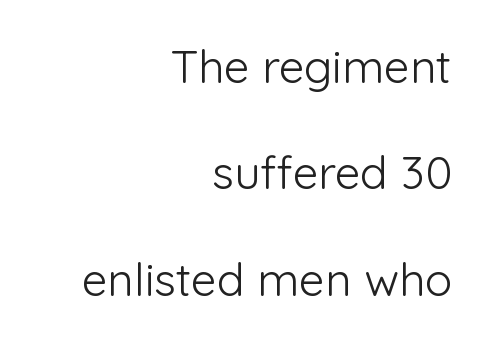
{"serif": "no", "italic": "no", "bold": "no", "weight": "light", "width": "normal", "stroke_contrast": "low", "x_height": "medium", "monospaced": "no", "underline": "no", "align": "right", "line_spacing": "loose", "line_spacing_ratio": 2.31, "letter_spacing": "normal", "letter_spacing_em": 0.0, "glyph_px": 46}
